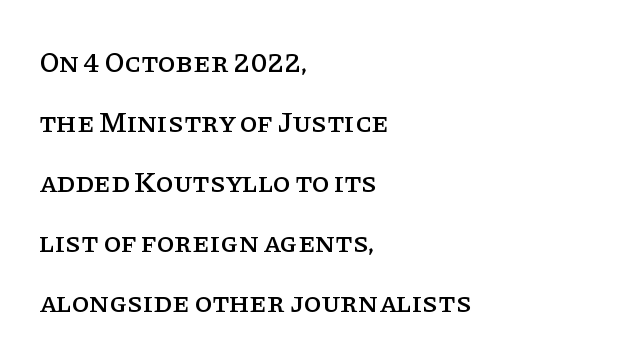
Q: Is the text italic (slanted)? A: No, it is upright.
Q: Is the typeface a serif or a sans-serif typeface? A: Serif.
Q: Is the text underlined? A: No.
Q: How is the paragraph aligned? A: Left-aligned.
Q: Is the spacing between letters normal or unusually wide? A: Normal.
Q: Is the spacing between lines tight, normal or loose? A: Loose.
Q: Width (condensed, normal, or wide)? A: Normal.
Q: Stroke contrast? A: Low.
Q: x-height? A: Large.
Q: Monospaced? A: No.
